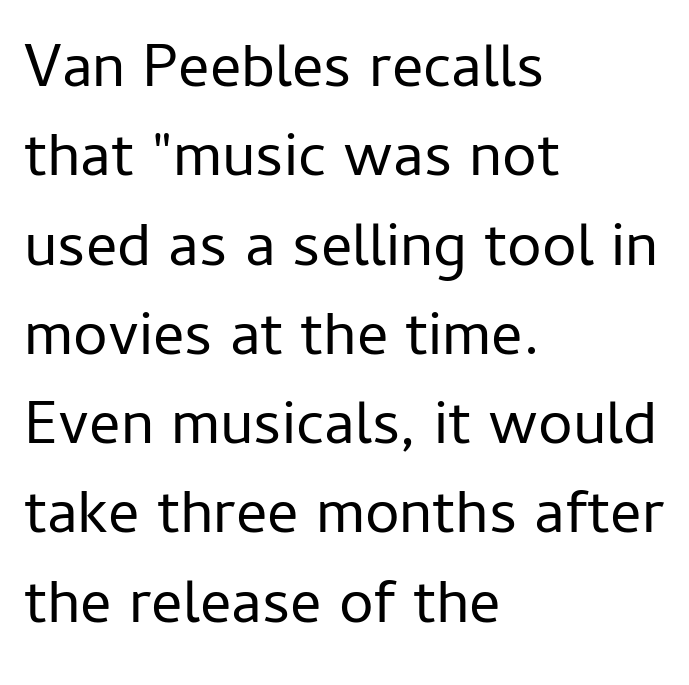
{"serif": "no", "italic": "no", "bold": "no", "weight": "regular", "width": "normal", "stroke_contrast": "low", "x_height": "medium", "monospaced": "no", "underline": "no", "align": "left", "line_spacing": "normal", "line_spacing_ratio": 1.44, "letter_spacing": "normal", "letter_spacing_em": 0.0, "glyph_px": 62}
